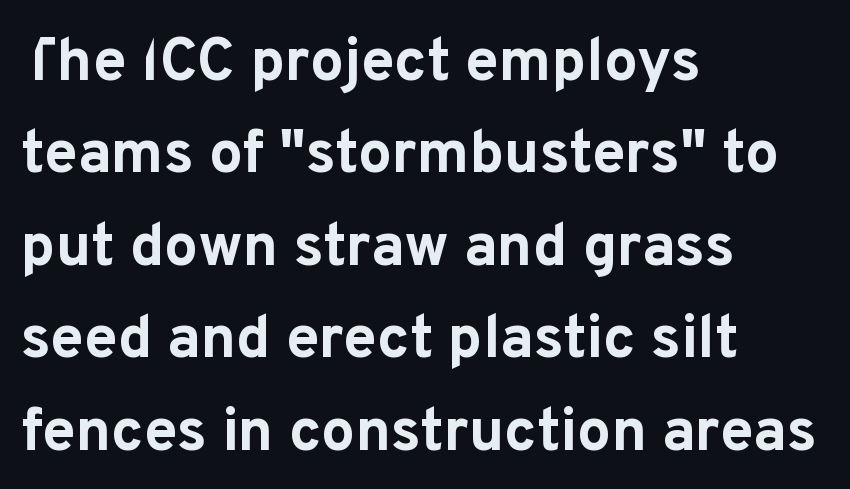
{"serif": "no", "italic": "no", "bold": "yes", "weight": "bold", "width": "normal", "stroke_contrast": "low", "x_height": "medium", "monospaced": "no", "underline": "no", "align": "left", "line_spacing": "normal", "line_spacing_ratio": 1.54, "letter_spacing": "normal", "letter_spacing_em": 0.0, "glyph_px": 60}
